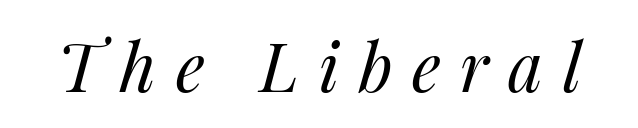
The lettering tilts uniformly, giving the passage an italic look. Character widths vary here, with narrow letters taking less room than wide ones. Check the space under the baseline: it is left empty. Tracking here is generous; glyphs stand well apart from one another.
